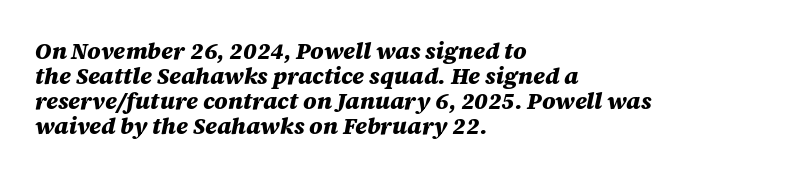
The rendering uses a small line-height, squeezing the rows. Letter spacing: default. The rendering uses a bold face; every stroke is thick and dark. The area under the type is left untouched.
